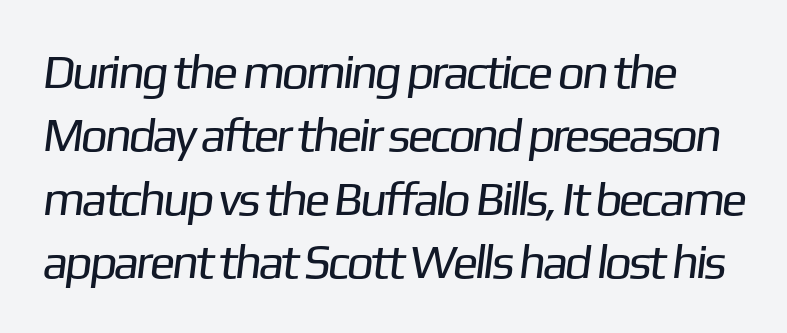
{"serif": "no", "bold": "no", "weight": "regular", "width": "normal", "stroke_contrast": "low", "x_height": "medium", "monospaced": "no", "underline": "no", "line_spacing": "normal", "line_spacing_ratio": 1.32, "letter_spacing": "normal", "letter_spacing_em": 0.0, "glyph_px": 48}
